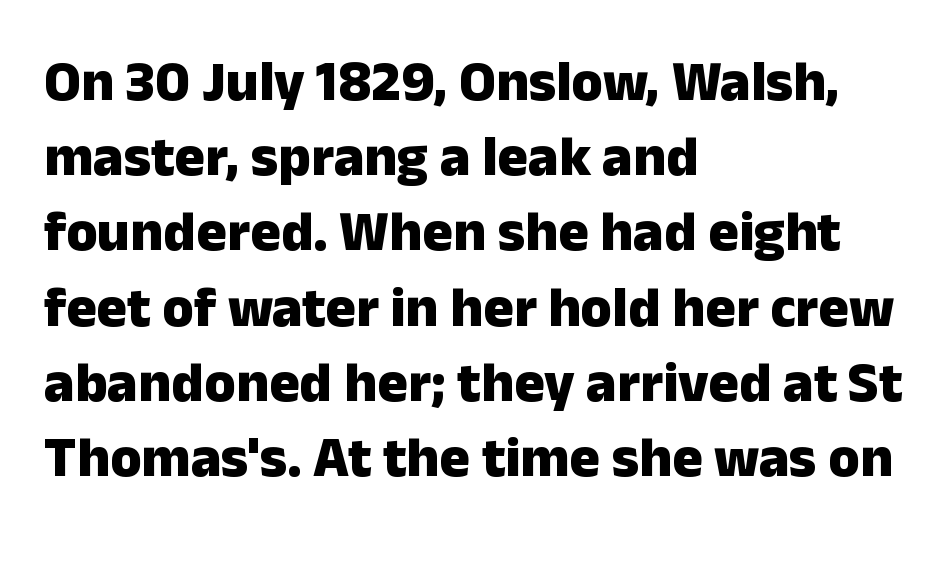
{"serif": "no", "italic": "no", "bold": "yes", "weight": "heavy", "width": "normal", "stroke_contrast": "low", "x_height": "medium", "monospaced": "no", "underline": "no", "align": "left", "line_spacing": "normal", "line_spacing_ratio": 1.32, "letter_spacing": "normal", "letter_spacing_em": 0.0, "glyph_px": 57}
